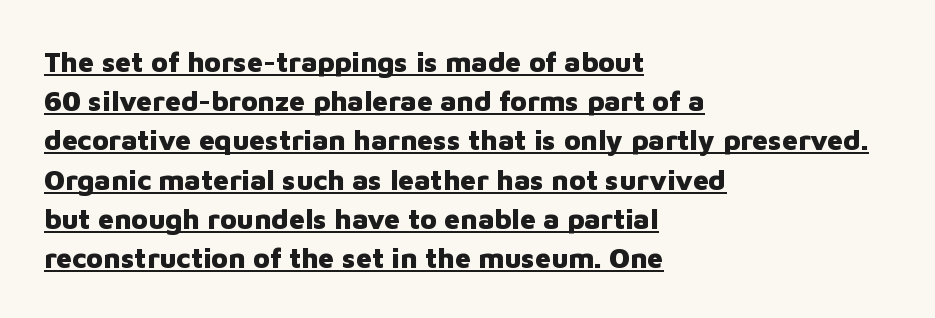
This sample uses an upright cut, with every glyph sitting square on the baseline. Set as a true bold cut, around the 700 mark. Notice how descenders clear the ascenders below comfortably — that's standard leading. These lines are rendered in a variable-pitch font. Casual observation: everything's shoved over to the left.
